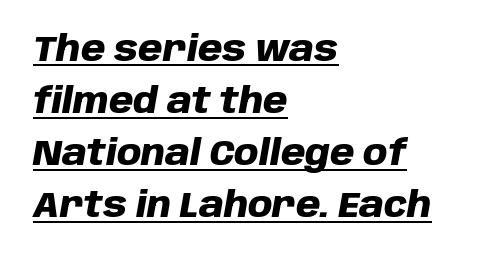
{"italic": "yes", "lean": "right", "slant_degrees": 10, "bold": "yes", "weight": "heavy", "width": "normal", "stroke_contrast": "low", "x_height": "large", "monospaced": "no", "underline": "yes", "align": "left", "line_spacing": "normal", "line_spacing_ratio": 1.49, "letter_spacing": "normal", "letter_spacing_em": 0.0, "glyph_px": 35}
